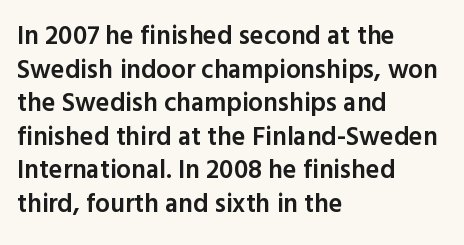
Q: Is the text bold? A: Semi-bold.
Q: Is the text italic (slanted)? A: No, it is upright.
Q: Is the text underlined? A: No.
Q: How is the paragraph aligned? A: Left-aligned.
Q: Is the spacing between letters normal or unusually wide? A: Normal.
Q: Is the spacing between lines tight, normal or loose? A: Normal.
